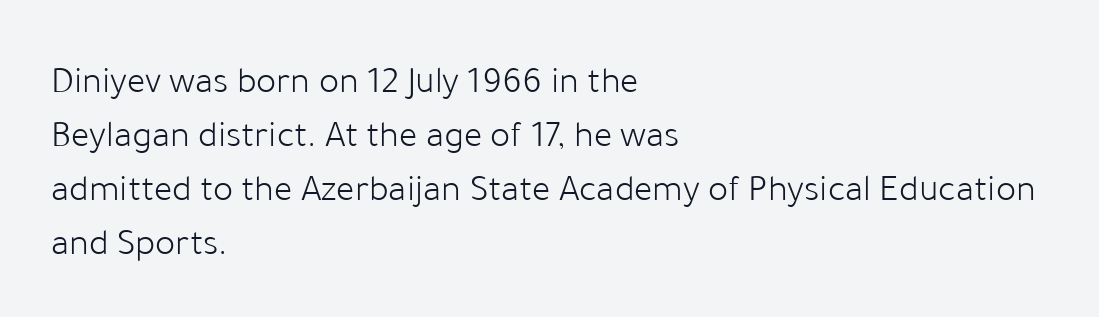
Q: Is the text bold? A: No.
Q: Is the text italic (slanted)? A: No, it is upright.
Q: Is the typeface a serif or a sans-serif typeface? A: Sans-serif.
Q: Is the text underlined? A: No.
Q: How is the paragraph aligned? A: Left-aligned.
Q: Is the spacing between letters normal or unusually wide? A: Normal.
Q: Is the spacing between lines tight, normal or loose? A: Normal.
Q: Width (condensed, normal, or wide)? A: Normal.
Q: Stroke contrast? A: Low.
Q: x-height? A: Medium.
Q: Monospaced? A: No.
